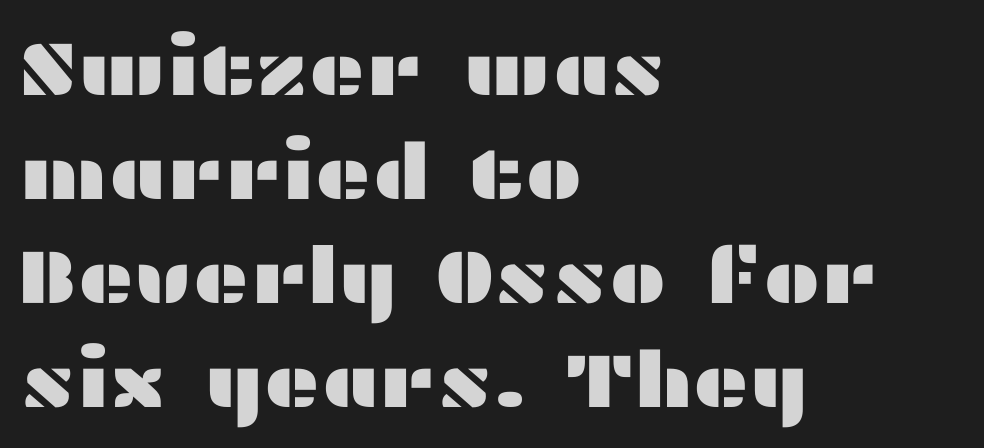
{"serif": "no", "italic": "no", "width": "wide", "stroke_contrast": "medium", "x_height": "medium", "monospaced": "no", "underline": "no", "align": "left", "line_spacing": "normal", "line_spacing_ratio": 1.35, "letter_spacing": "normal", "letter_spacing_em": 0.0, "glyph_px": 77}
